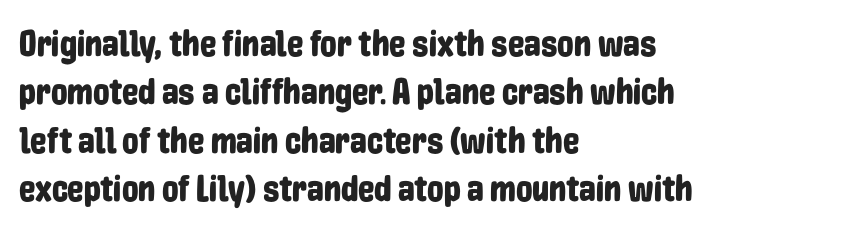
The image shows 37 px condensed sans-serif type, upright; set left-aligned, normal line spacing (1.31x), normal letter spacing, not underlined; low stroke contrast and a medium x-height.
